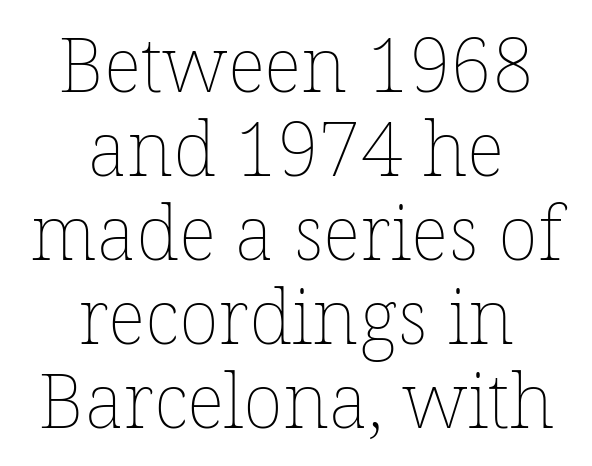
The image shows 75 px thin type, upright; set centered, tight line spacing (1.12x), normal letter spacing, not underlined; low stroke contrast and a medium x-height.
